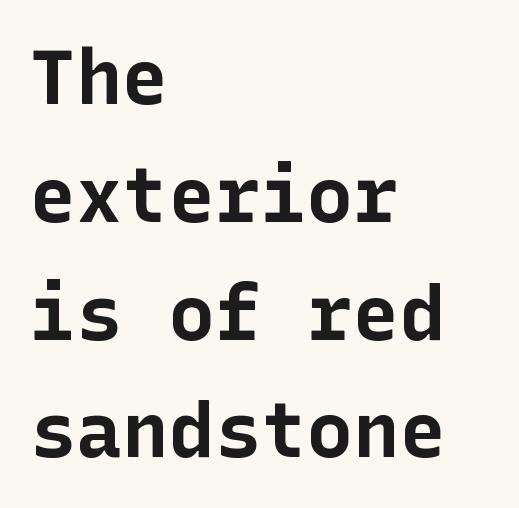
Q: Is the text bold? A: Yes.
Q: Is the text italic (slanted)? A: No, it is upright.
Q: Is the typeface a serif or a sans-serif typeface? A: Sans-serif.
Q: Is the text underlined? A: No.
Q: How is the paragraph aligned? A: Left-aligned.
Q: Is the spacing between letters normal or unusually wide? A: Normal.
Q: Is the spacing between lines tight, normal or loose? A: Normal.
Q: Width (condensed, normal, or wide)? A: Normal.
Q: Stroke contrast? A: Low.
Q: x-height? A: Medium.
